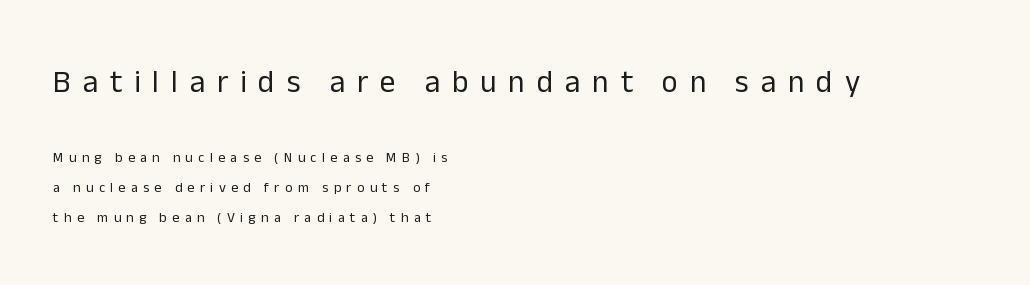
{"serif": "no", "italic": "no", "bold": "no", "weight": "regular", "width": "normal", "stroke_contrast": "low", "x_height": "medium", "monospaced": "no", "underline": "no", "align": "left", "line_spacing": "loose", "line_spacing_ratio": 2.14, "letter_spacing": "wide", "letter_spacing_em": 0.38, "larger_block": "first", "size_ratio": 2.21, "glyph_px": 31}
